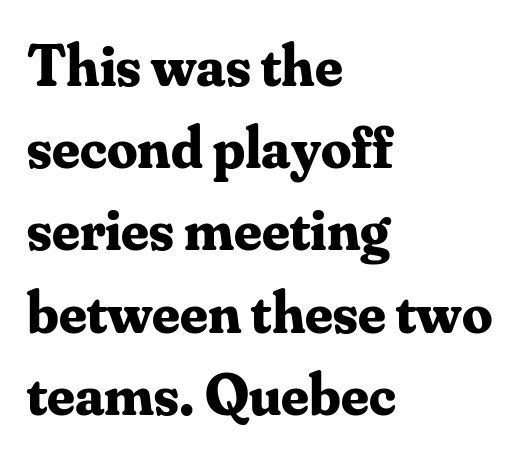
The image shows 60 px bold serif type, upright; set left-aligned, normal line spacing (1.37x), normal letter spacing, not underlined; medium stroke contrast and a small x-height.
